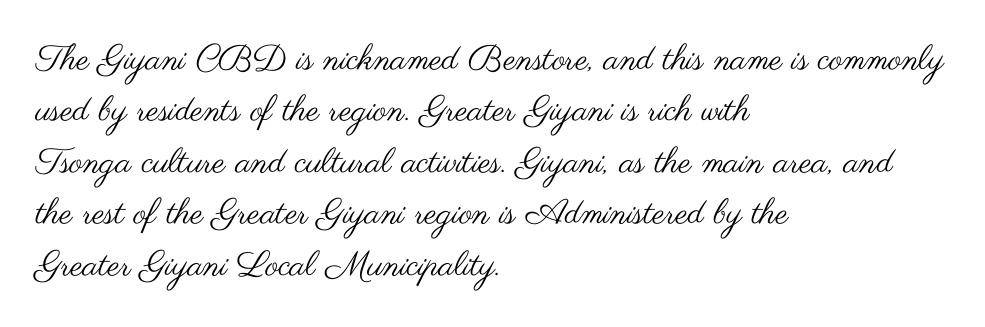
Layout note: lines flush left. These glyphs show unthickened strokes, regular width or finer. Clear beneath every line of the passage. Regarding serifs, this sample does without them. Vertically, the passage feels balanced, rows spaced as you'd expect.
